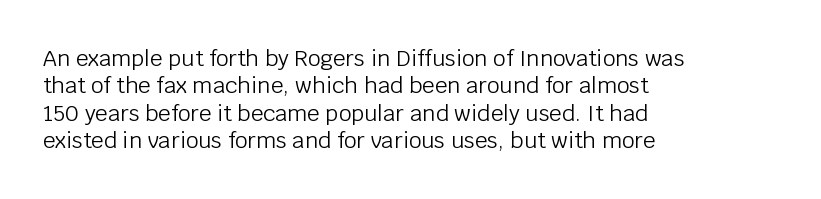
Q: Is the text bold? A: No.
Q: Is the text italic (slanted)? A: No, it is upright.
Q: Is the text underlined? A: No.
Q: How is the paragraph aligned? A: Left-aligned.
Q: Is the spacing between letters normal or unusually wide? A: Normal.
Q: Is the spacing between lines tight, normal or loose? A: Normal.
